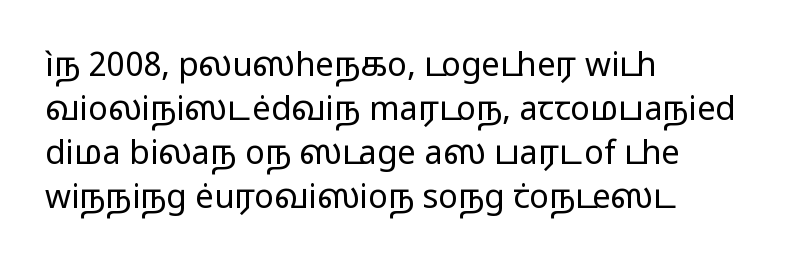
The typeface chosen for these lines omits serifs. Tracking value appears to be zero — textbook default spacing. In CSS terms this would be text-align: left. One glance says typical: line gaps are just what's usual. The font sits on the lighter half of the weight spectrum, regular included. If you drew a line through each stem, it would be perfectly vertical.
